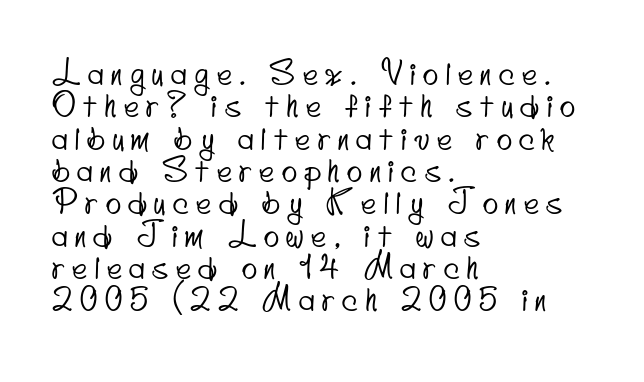
Q: Is the typeface a serif or a sans-serif typeface? A: Sans-serif.
Q: Is the text underlined? A: No.
Q: How is the paragraph aligned? A: Left-aligned.
Q: Is the spacing between letters normal or unusually wide? A: Unusually wide.
Q: Is the spacing between lines tight, normal or loose? A: Tight.
Q: Width (condensed, normal, or wide)? A: Condensed.
Q: Stroke contrast? A: Low.
Q: x-height? A: Small.
Q: Monospaced? A: No.
